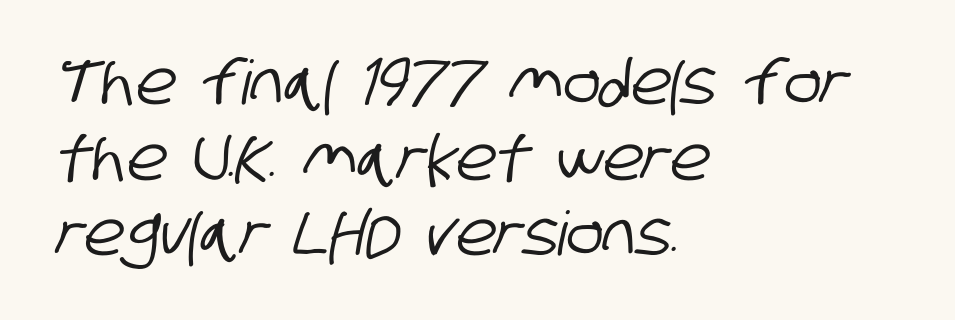
{"serif": "no", "width": "condensed", "stroke_contrast": "low", "x_height": "large", "monospaced": "no", "underline": "no", "align": "left", "line_spacing_ratio": 1.24, "letter_spacing": "normal", "letter_spacing_em": 0.0, "glyph_px": 61}
